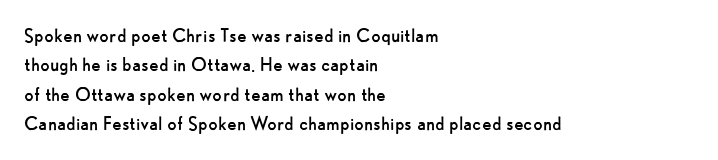
{"italic": "no", "bold": "no", "underline": "no", "align": "left", "line_spacing": "normal", "line_spacing_ratio": 1.34, "letter_spacing": "normal", "letter_spacing_em": 0.0, "glyph_px": 22}
